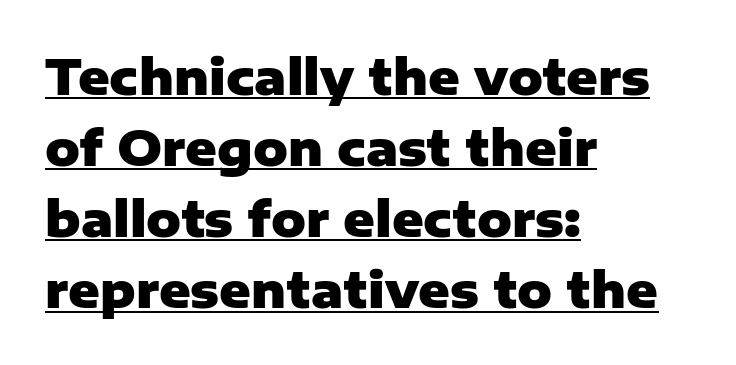
The horizontal fit of the characters is conventional and even. The letters are bold, with thick, heavy strokes. These lines were composed using upright roman letters. A typesetter would label this face a sans.
